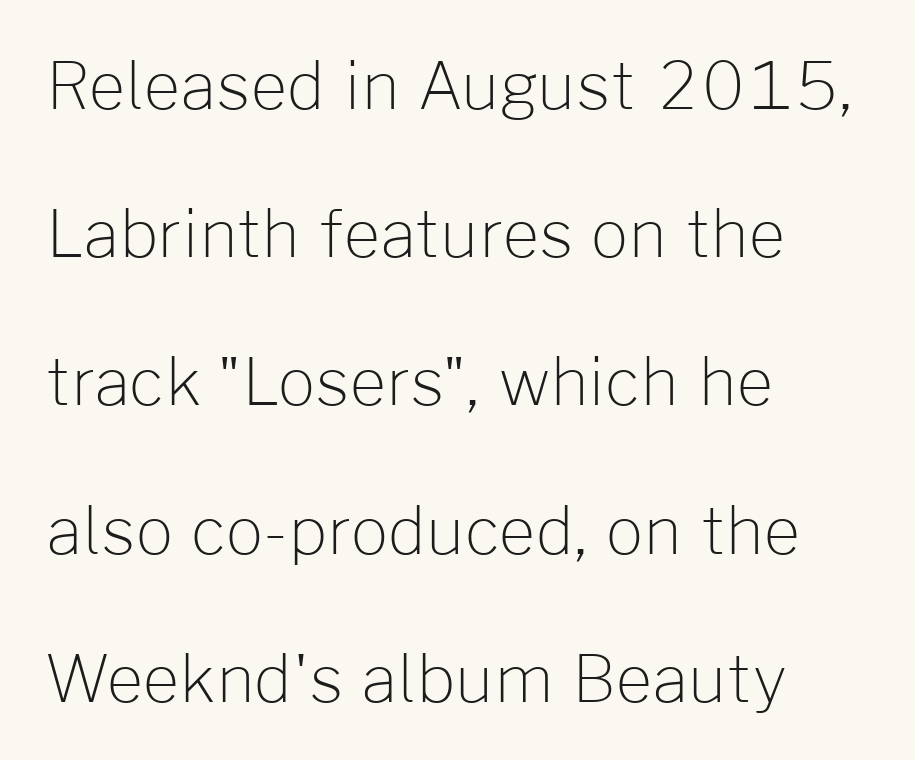
You can tell from the bare stems that sans-serif type was used. The line-height multiplier appears high, well above default. Caption: standard tracking, unaltered. Horizontal alignment here is leftward, the default for most running prose. Decoration check: the copy has no underline. A roman cut, with each character standing at attention.
